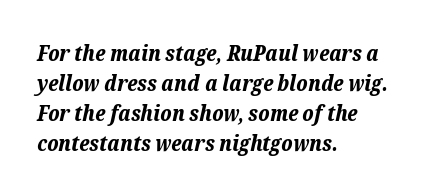
The image shows 22 px bold type, italic (leaning right); set left-aligned, normal line spacing (1.36x), normal letter spacing, not underlined.
